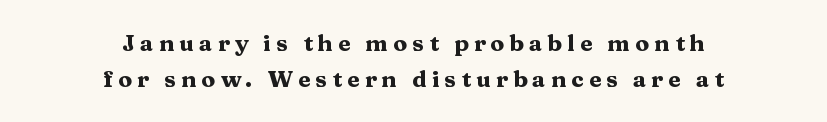
Q: Is the text bold? A: Yes.
Q: Is the text italic (slanted)? A: No, it is upright.
Q: Is the text underlined? A: No.
Q: How is the paragraph aligned? A: Centered.
Q: Is the spacing between letters normal or unusually wide? A: Unusually wide.
Q: Is the spacing between lines tight, normal or loose? A: Normal.
